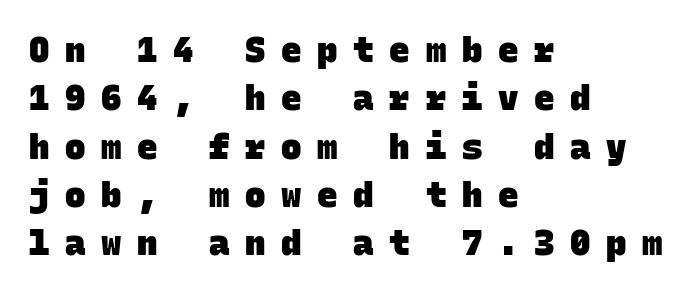
Q: Is the text bold? A: Yes.
Q: Is the typeface a serif or a sans-serif typeface? A: Sans-serif.
Q: Is the text underlined? A: No.
Q: How is the paragraph aligned? A: Left-aligned.
Q: Is the spacing between letters normal or unusually wide? A: Unusually wide.
Q: Is the spacing between lines tight, normal or loose? A: Normal.
Q: Width (condensed, normal, or wide)? A: Normal.
Q: Stroke contrast? A: Low.
Q: x-height? A: Large.
Q: Monospaced? A: Yes.
